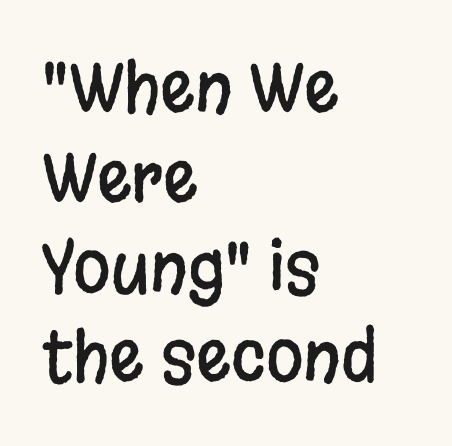
The letters advance in unequal steps, a hallmark of proportional type. Upright lettering throughout. The rows are spaced the way most documents space them. Observe the ordinary spacing: letters are neighbours, not strangers. Check where the strokes stop: nothing finishes them off — pure sans.
